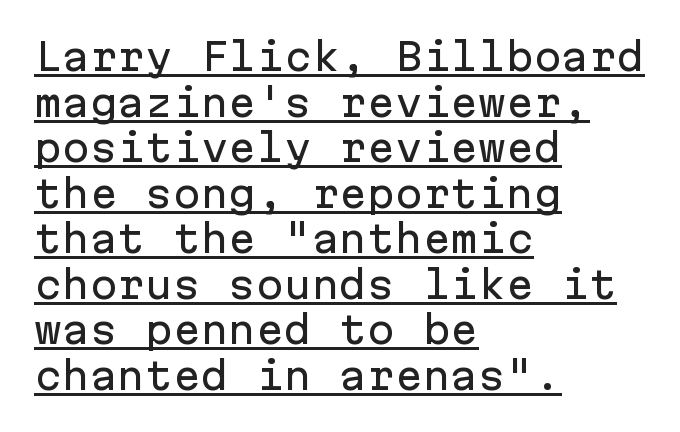
{"serif": "no", "italic": "no", "width": "normal", "stroke_contrast": "low", "x_height": "medium", "monospaced": "yes", "underline": "yes", "align": "left", "line_spacing_ratio": 1.23, "letter_spacing": "normal", "letter_spacing_em": 0.0, "glyph_px": 37}
